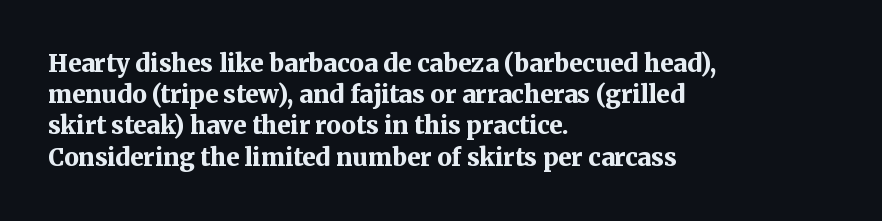
Every letter is thick-stroked: bold, no question. Line starts are locked; line ends wander. What's the leading like? Ordinary, nothing unusual. Glance below the letters and you will spot only blank space.
